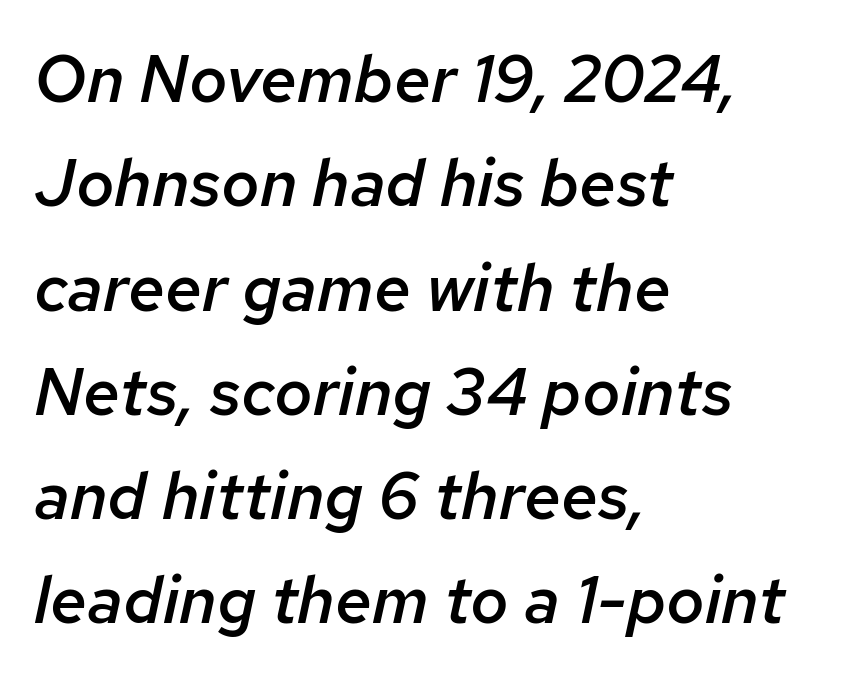
{"italic": "yes", "lean": "right", "slant_degrees": 12, "bold": "semi", "weight": "semibold", "width": "normal", "stroke_contrast": "low", "x_height": "medium", "monospaced": "no", "underline": "no", "align": "left", "line_spacing": "normal", "line_spacing_ratio": 1.58, "letter_spacing": "normal", "letter_spacing_em": 0.0, "glyph_px": 66}
